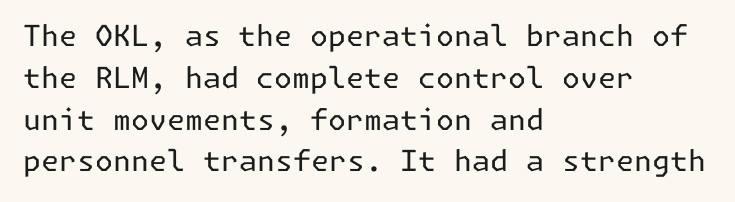
The string is rendered with underlining switched off. The typography opts for an upright posture over an oblique one. Note: no serifs on the glyphs. Each new line begins a customary step beneath the previous one. The letters sit at their default tracking, neither squeezed nor spread. These lines are set flush left with a ragged right edge.
